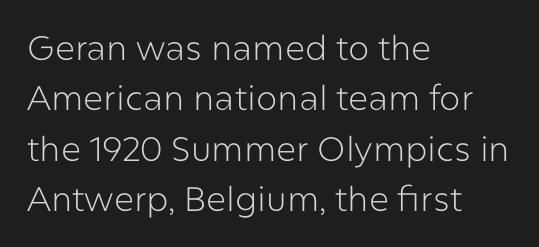
The area under the type is left untouched. Are there feet on the stems? There aren't — it's a sans. The lines in this sample share a left origin and differ only in where they stop. Vertically, the passage feels balanced, rows spaced as you'd expect.
